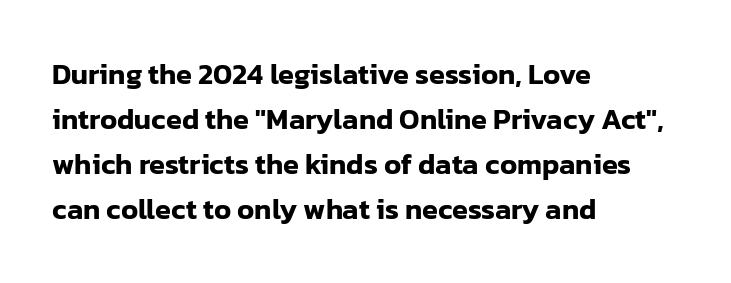
The image shows 29 px sans-serif type, upright; set left-aligned, normal line spacing (1.55x), normal letter spacing, not underlined; low stroke contrast and a medium x-height.
